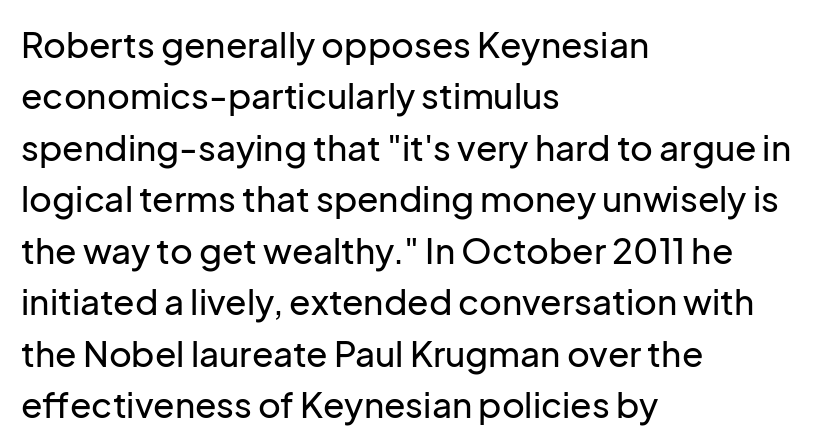
The image shows 35 px sans-serif type, upright; set left-aligned, normal line spacing (1.47x), normal letter spacing, not underlined; low stroke contrast and a medium x-height.
